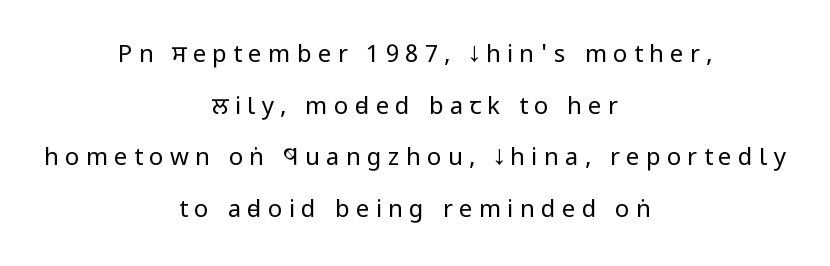
Compared with a flush-left layout, this one balances lines on the center instead. Glance below the letters and you will spot only blank space. Weight: regular or lighter. The vertical gap from one line to the next is large. What stands out about the letter spacing? Its width — letters are far apart. Do the letters lean? They stand straight.
